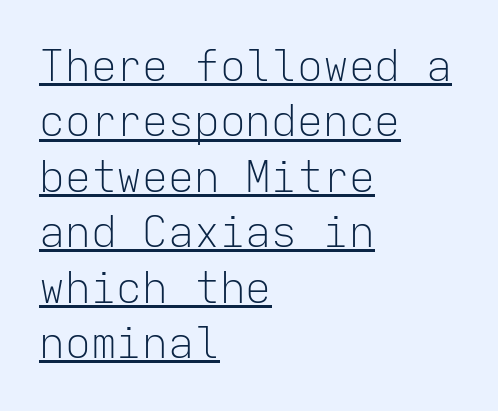
The image shows 43 px light sans-serif type, upright, monospaced; set left-aligned, normal line spacing (1.29x), normal letter spacing, underlined; low stroke contrast and a medium x-height.
